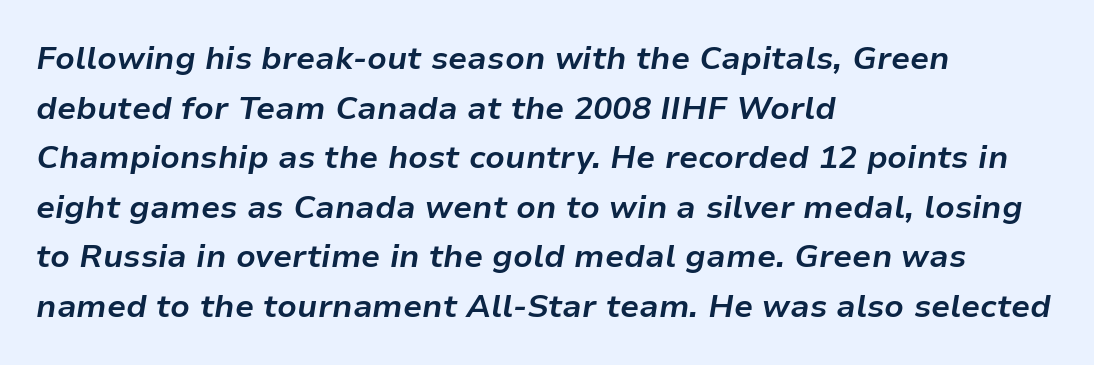
The image shows 32 px bold type, italic (leaning right); set left-aligned, normal line spacing (1.55x), normal letter spacing, not underlined; low stroke contrast and a medium x-height.
